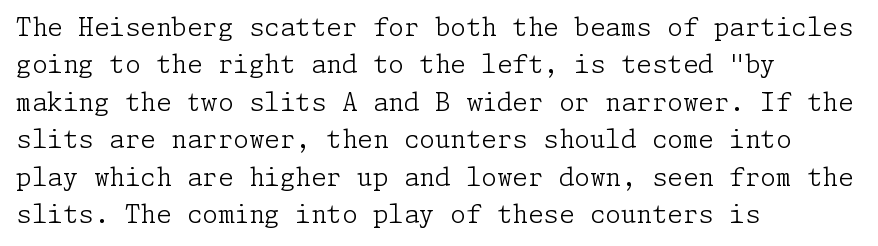
In CSS terms this would be text-align: left. Descenders are the only things crossing below the line. One glance says typical: line gaps are just what's usual. This is the regular roman posture of the typeface.
